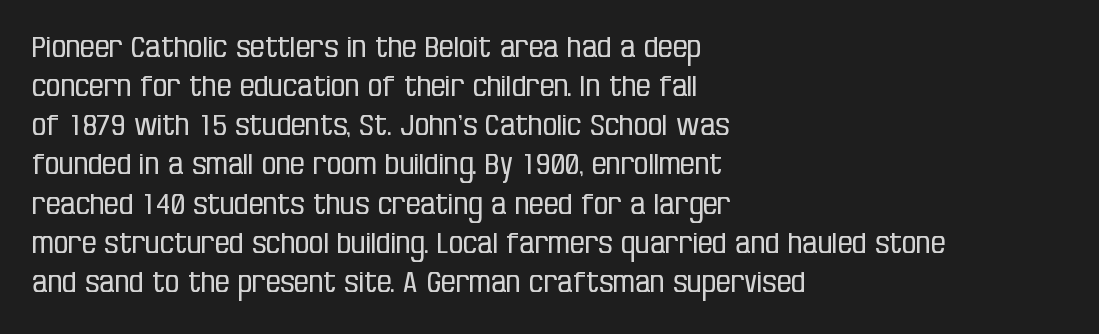
Q: Is the text bold? A: No.
Q: Is the text italic (slanted)? A: No, it is upright.
Q: Is the typeface a serif or a sans-serif typeface? A: Sans-serif.
Q: Is the text underlined? A: No.
Q: How is the paragraph aligned? A: Left-aligned.
Q: Is the spacing between letters normal or unusually wide? A: Normal.
Q: Is the spacing between lines tight, normal or loose? A: Normal.
Q: Width (condensed, normal, or wide)? A: Condensed.
Q: Stroke contrast? A: Low.
Q: x-height? A: Large.
Q: Monospaced? A: No.
